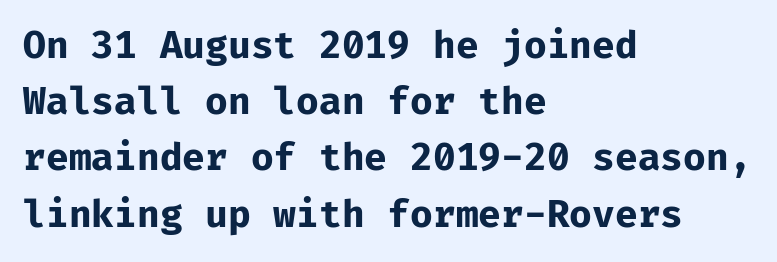
The gaps between neighbouring characters are ordinary and unremarkable. The strip under each line holds only bare page. Line spacing here is normal. Visually the block forms a straight wall on the left and a jagged coastline on the right. The glyphs in this specimen are sans serif. Emphasis by weight is at full strength: bold.
